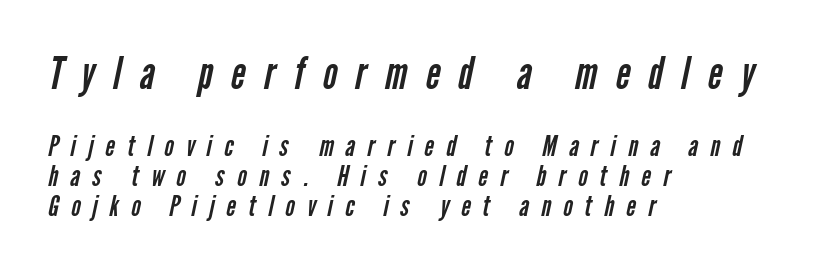
The image shows 44 px regular-weight, condensed sans-serif type; set left-aligned, tight line spacing (1.04x), unusually wide letter spacing (+0.42 em), not underlined; the first (top) block is 1.52x larger; low stroke contrast and a medium x-height.
